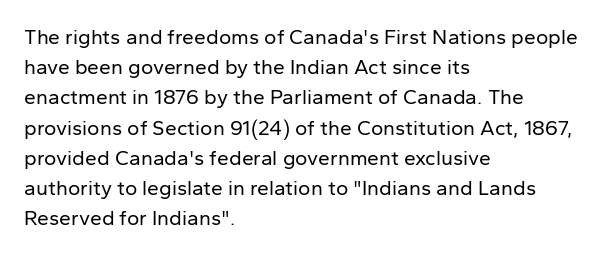
The image shows 21 px text type, upright; set left-aligned, normal line spacing (1.44x), normal letter spacing, not underlined.
